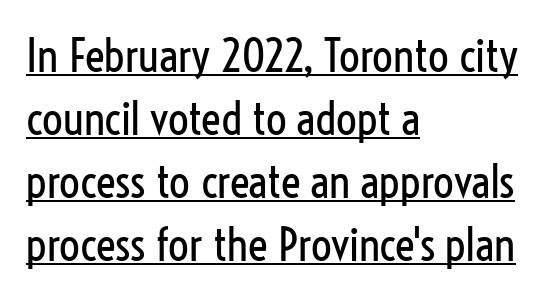
Interline gaps are of average width in this sample. Standard letterfit; no display-style spreading of the glyphs. You could not count columns in this text — the font is proportionally spaced. Horizontal alignment here is leftward, the default for most running prose.
